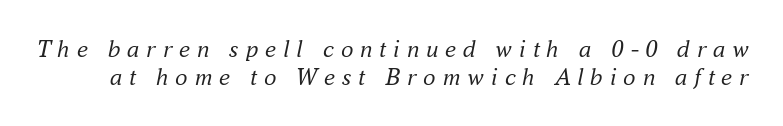
The gaps between neighbouring characters are conspicuously large. This block would grow much taller if given ordinary leading; it's compressed now. A bare baseline throughout the passage. If you drew a line through each stem, it would be angled.
